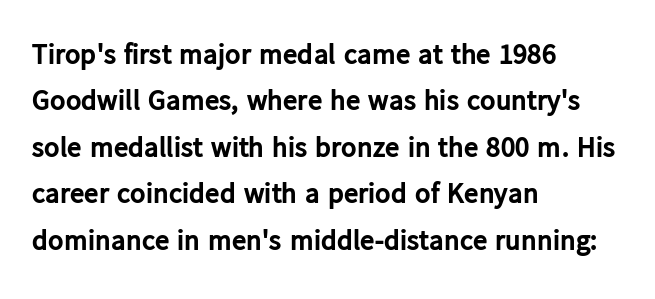
Look at the stroke-to-counter ratio: heavy, a bold. Descenders are the only things crossing below the line. Spacing verdict: proportional, widths tailored to each character. Students, note that the glyphs here touch the page at normal intervals.
